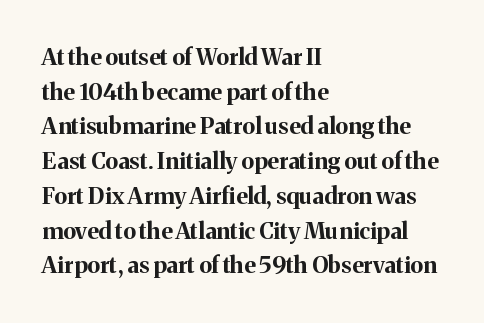
Q: Is the text bold? A: Yes.
Q: Is the text italic (slanted)? A: No, it is upright.
Q: Is the text underlined? A: No.
Q: How is the paragraph aligned? A: Left-aligned.
Q: Is the spacing between letters normal or unusually wide? A: Normal.
Q: Is the spacing between lines tight, normal or loose? A: Normal.
